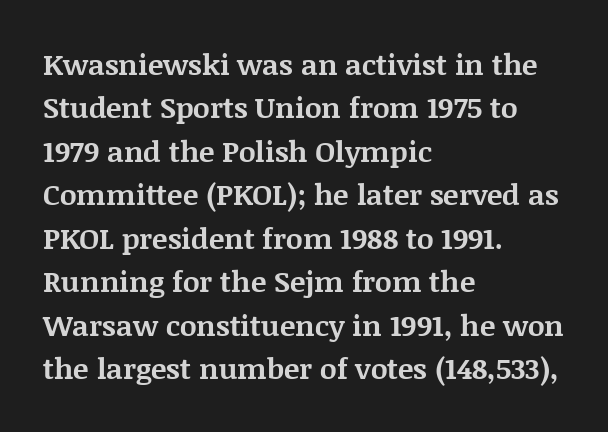
{"serif": "yes", "italic": "no", "bold": "yes", "weight": "bold", "width": "normal", "stroke_contrast": "medium", "x_height": "large", "monospaced": "no", "underline": "no", "align": "left", "line_spacing": "normal", "line_spacing_ratio": 1.5, "letter_spacing": "normal", "letter_spacing_em": 0.0, "glyph_px": 29}
